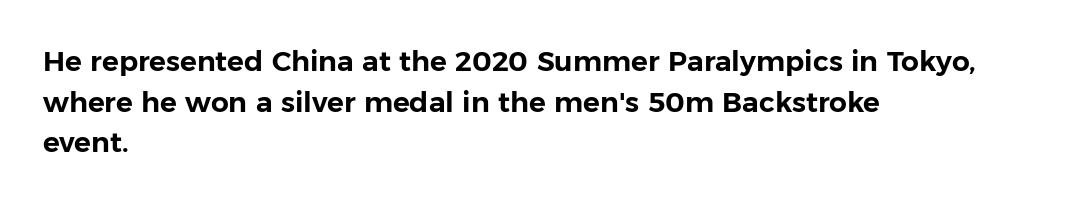
The rendering uses natural spacing where letterforms have individual widths. These lines were composed using upright roman letters. Observe the ordinary spacing: letters are neighbours, not strangers. The block of text has a typical density, with ordinary space between rows. Unlike a traditional serif, this face leaves its strokes unadorned. Honestly, there is no underline to notice here at all.
